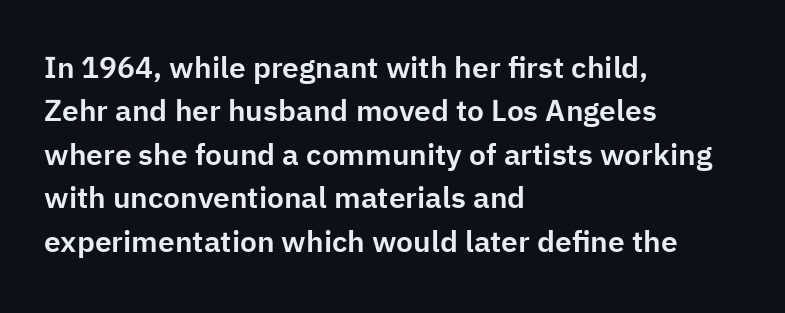
Looks like regular typesetting: each glyph gets only the width it needs. Clear beneath every line of the passage. This sample uses a sans-serif face. The leading is moderate, giving the passage an even texture. Tracking value appears to be zero — textbook default spacing.
